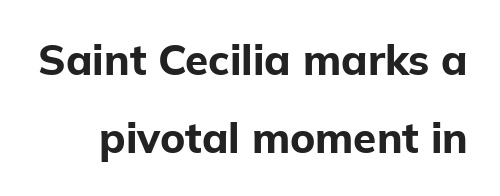
{"serif": "no", "italic": "no", "bold": "yes", "weight": "bold", "width": "normal", "stroke_contrast": "low", "x_height": "medium", "monospaced": "no", "underline": "no", "line_spacing_ratio": 1.85, "letter_spacing": "normal", "letter_spacing_em": 0.0, "glyph_px": 42}
